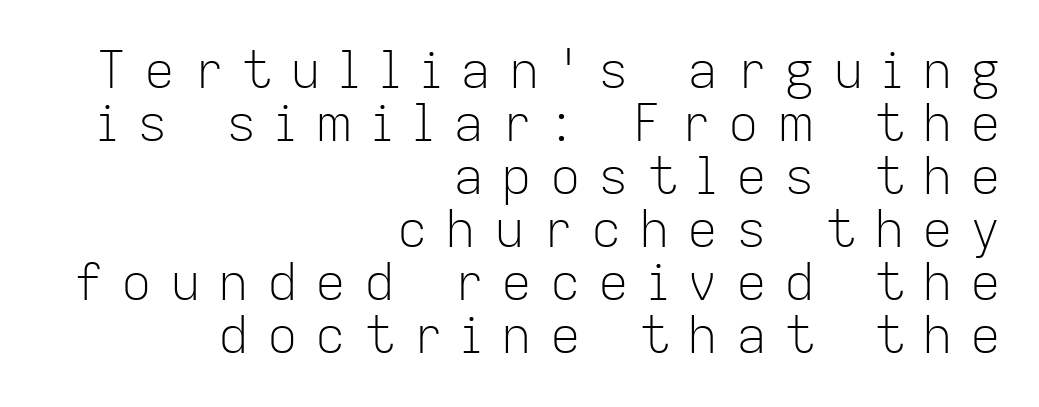
{"serif": "no", "italic": "no", "bold": "no", "weight": "light", "width": "normal", "stroke_contrast": "low", "x_height": "medium", "monospaced": "no", "underline": "no", "align": "right", "line_spacing": "tight", "line_spacing_ratio": 1.04, "letter_spacing": "wide", "letter_spacing_em": 0.35, "glyph_px": 51}
